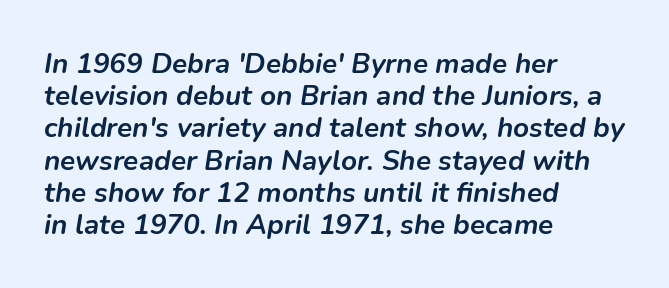
The image shows 28 px semibold type, italic (leaning right); set left-aligned, tight line spacing (1.15x), normal letter spacing, not underlined; low stroke contrast and a medium x-height.
